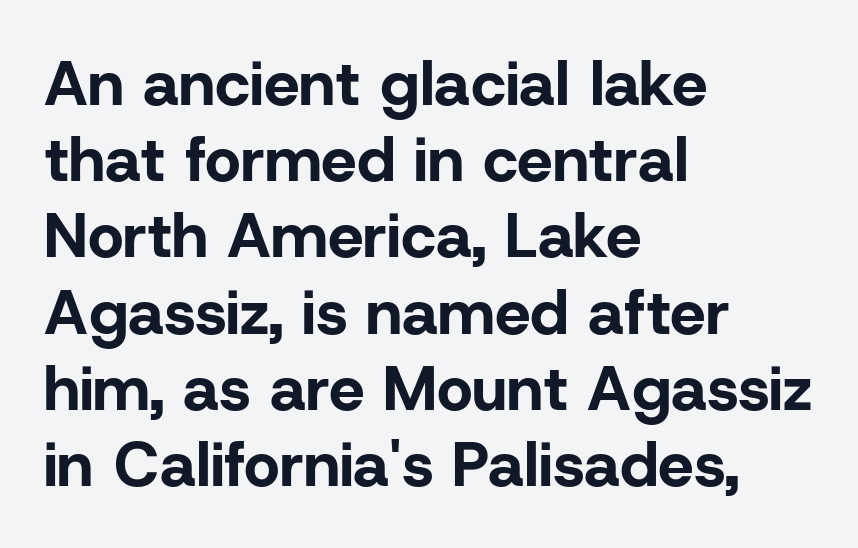
The gap between lines stays unmarked. Posture: upright roman. Inter-character spacing is left at the font's built-in metrics. You can tell from the bare stems that sans-serif type was used. Is the type bold? Yes — the strokes are clearly thick and heavy.
